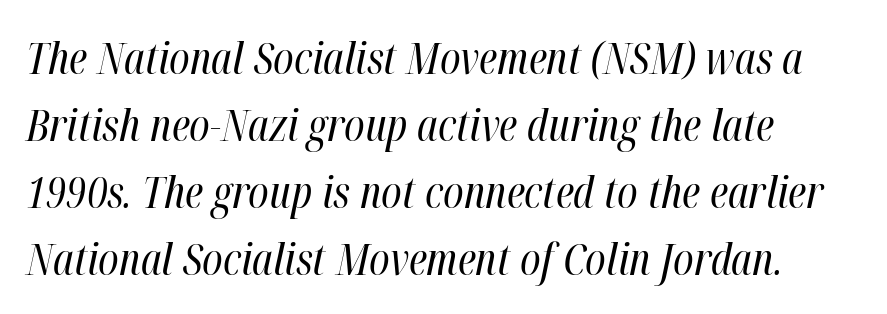
Looks like regular typesetting: each glyph gets only the width it needs. Glyph-to-glyph distance matches everyday printed text. A classic flush-left, rag-right setting is used for this passage. Underlining? Definitely not there.
